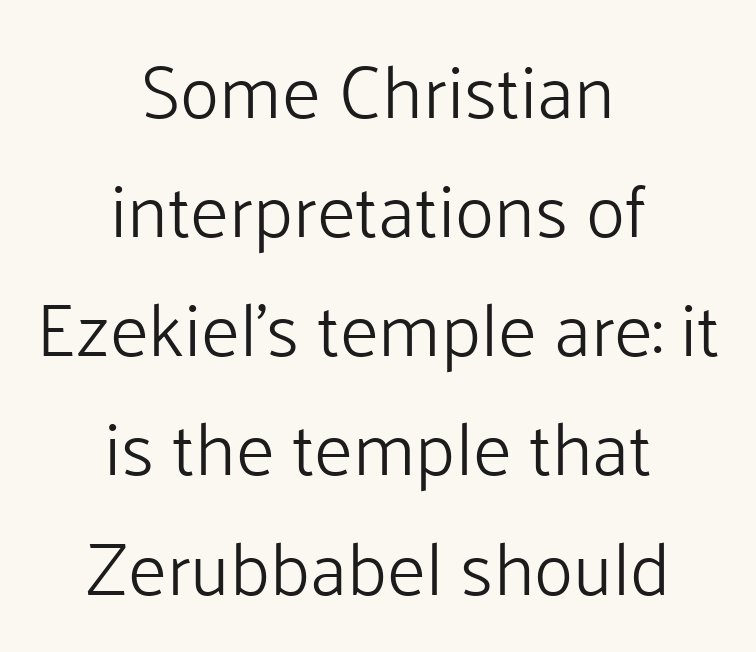
The image shows 74 px light sans-serif type, upright; set centered, normal line spacing (1.61x), normal letter spacing, not underlined; low stroke contrast and a medium x-height.
